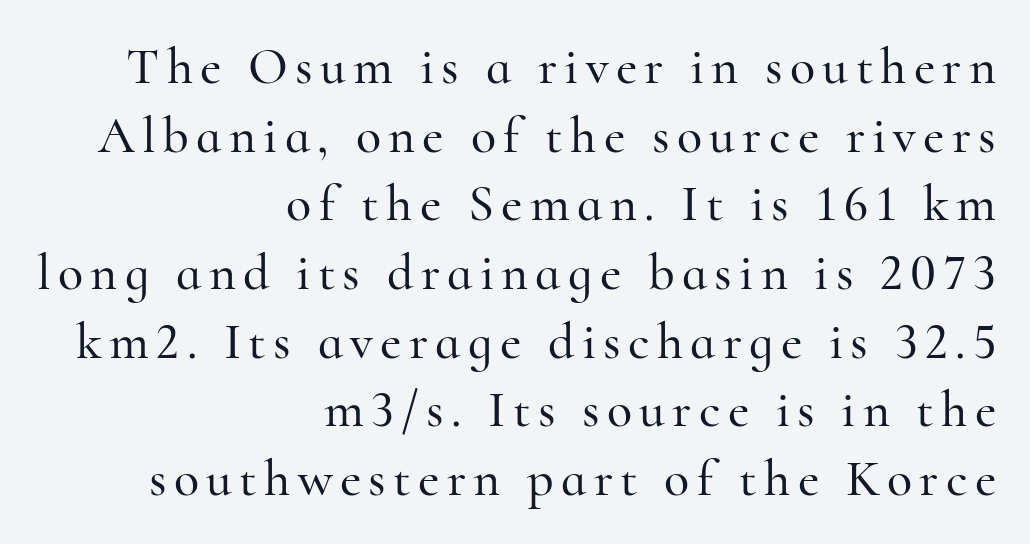
The image shows 52 px serif type, upright; set right-aligned, normal line spacing (1.32x), not underlined; high stroke contrast and a small x-height.
